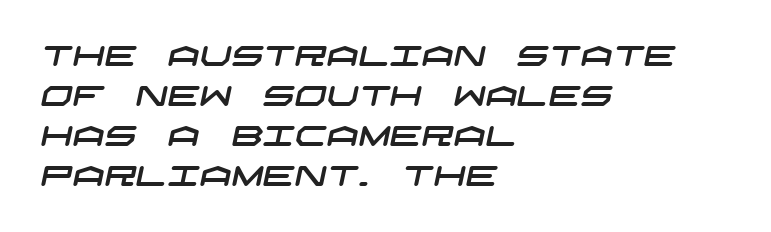
The leading is moderate, giving the passage an even texture. You can tell from the bare stems that sans-serif type was used. Short note: letters normally spaced. In CSS terms this would be text-align: left. Glance below the letters and you will spot only blank space.
